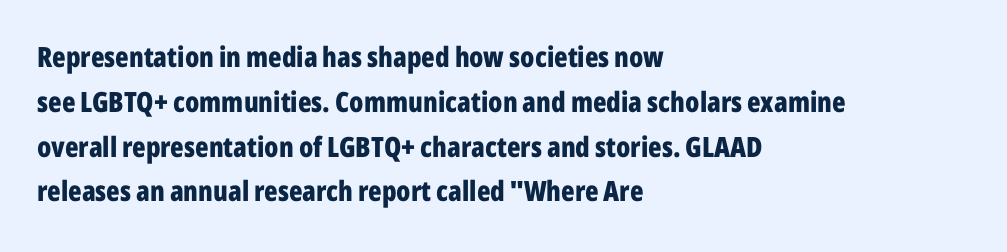
{"serif": "no", "italic": "no", "bold": "yes", "weight": "bold", "width": "condensed", "stroke_contrast": "low", "x_height": "medium", "monospaced": "no", "underline": "no", "align": "left", "line_spacing": "normal", "line_spacing_ratio": 1.6, "letter_spacing": "normal", "letter_spacing_em": 0.0, "glyph_px": 28}
